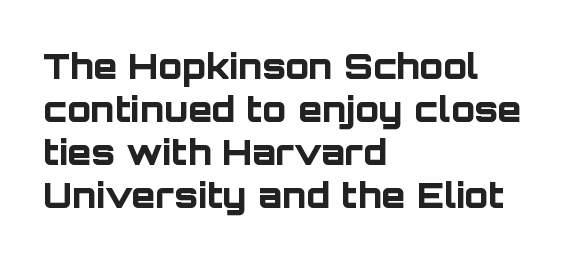
{"serif": "no", "italic": "no", "bold": "yes", "weight": "bold", "width": "normal", "stroke_contrast": "low", "x_height": "large", "monospaced": "no", "underline": "no", "align": "left", "line_spacing_ratio": 1.23, "letter_spacing": "normal", "letter_spacing_em": 0.0, "glyph_px": 35}
